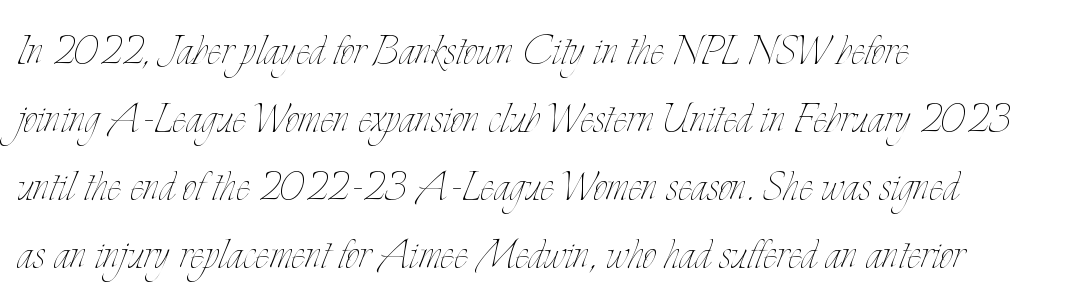
Q: Is the text bold? A: No.
Q: Is the text italic (slanted)? A: Yes.
Q: Is the text underlined? A: No.
Q: How is the paragraph aligned? A: Left-aligned.
Q: Is the spacing between letters normal or unusually wide? A: Normal.
Q: Is the spacing between lines tight, normal or loose? A: Normal.
Q: Width (condensed, normal, or wide)? A: Condensed.
Q: Stroke contrast? A: Low.
Q: x-height? A: Small.
Q: Monospaced? A: No.
